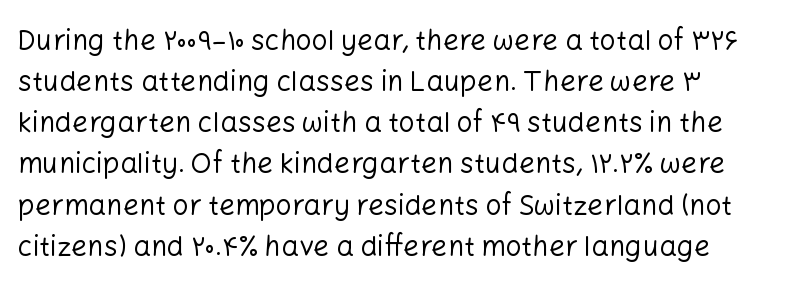
Q: Is the text bold? A: No.
Q: Is the text italic (slanted)? A: No, it is upright.
Q: Is the typeface a serif or a sans-serif typeface? A: Sans-serif.
Q: Is the text underlined? A: No.
Q: Is the spacing between letters normal or unusually wide? A: Normal.
Q: Is the spacing between lines tight, normal or loose? A: Normal.
Q: Width (condensed, normal, or wide)? A: Normal.
Q: Stroke contrast? A: Low.
Q: x-height? A: Medium.
Q: Monospaced? A: No.
